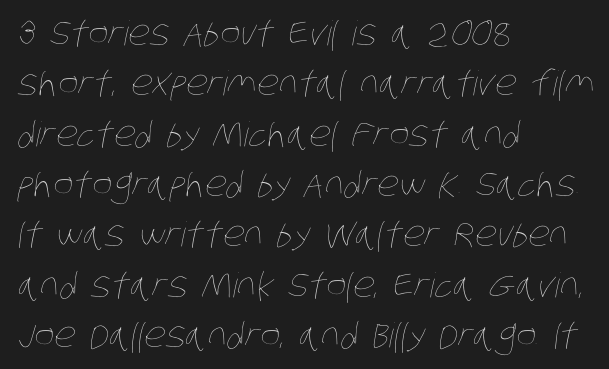
Q: Is the text bold? A: No.
Q: Is the text underlined? A: No.
Q: How is the paragraph aligned? A: Left-aligned.
Q: Is the spacing between letters normal or unusually wide? A: Normal.
Q: Is the spacing between lines tight, normal or loose? A: Normal.
Q: Width (condensed, normal, or wide)? A: Condensed.
Q: Stroke contrast? A: Low.
Q: x-height? A: Large.
Q: Monospaced? A: No.
